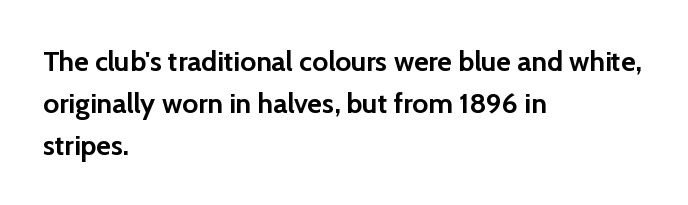
Q: Is the text bold? A: Yes.
Q: Is the text italic (slanted)? A: No, it is upright.
Q: Is the typeface a serif or a sans-serif typeface? A: Sans-serif.
Q: Is the text underlined? A: No.
Q: How is the paragraph aligned? A: Left-aligned.
Q: Is the spacing between letters normal or unusually wide? A: Normal.
Q: Is the spacing between lines tight, normal or loose? A: Normal.
Q: Width (condensed, normal, or wide)? A: Normal.
Q: Stroke contrast? A: Low.
Q: x-height? A: Medium.
Q: Monospaced? A: No.
